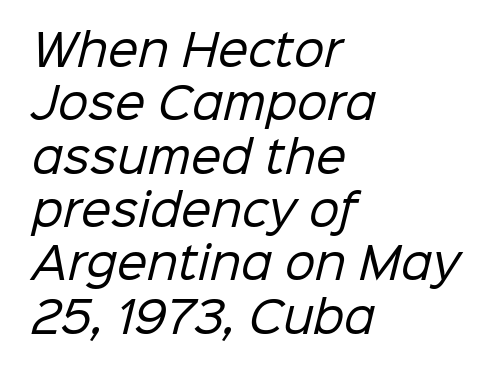
Leftover space on each line is placed entirely after the last word. Look at the bottom of the vertical strokes: they stop flat, with no serifs. Each stroke keeps to a modest, everyday thickness or less. You could not count columns in this text — the font is proportionally spaced. The specimen omits any rule beneath the text block's lines. Between one letter and the next there's only the usual sliver of space.
